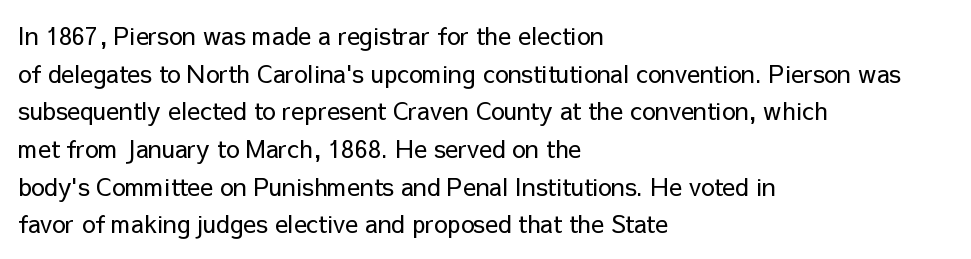
The setting favours the left margin, as ordinary paragraphs usually do. The face looks like a standard text weight, possibly lighter. Each row of text sits above clean, open space. Posture: straight, roman, zero tilt.
